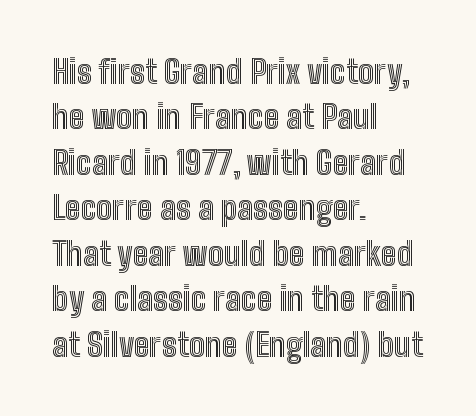
{"italic": "no", "width": "condensed", "x_height": "medium", "monospaced": "no", "underline": "no", "align": "left", "line_spacing": "normal", "line_spacing_ratio": 1.42, "letter_spacing": "normal", "letter_spacing_em": 0.0, "glyph_px": 32}
